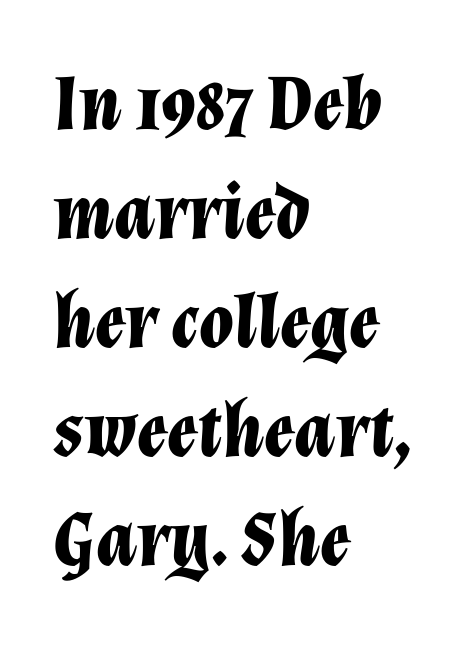
The image shows 79 px bold type, italic (leaning right); set left-aligned, normal line spacing (1.38x), normal letter spacing, not underlined; low stroke contrast and a medium x-height.
